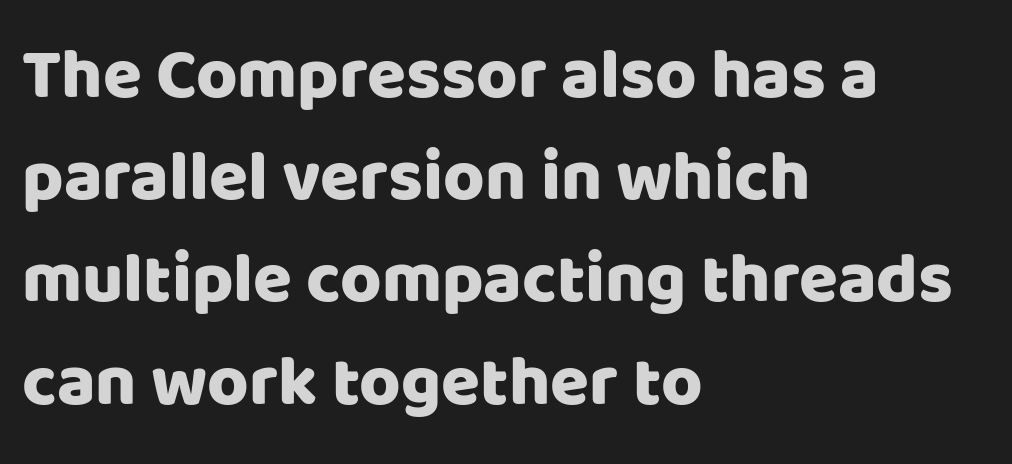
{"serif": "no", "italic": "no", "width": "normal", "stroke_contrast": "low", "x_height": "large", "monospaced": "no", "underline": "no", "align": "left", "line_spacing": "normal", "line_spacing_ratio": 1.44, "letter_spacing": "normal", "letter_spacing_em": 0.0, "glyph_px": 71}
